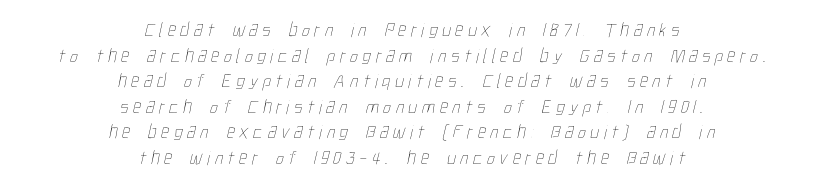
Stroke thickness stays within the range of a standard reading face or lighter. Here the glyphs are tracked loosely, breaking word shapes into spaced letters. Is the block centered? Yes — each line is placed symmetrically about the middle. Honestly, the row spacing looks completely unremarkable.
